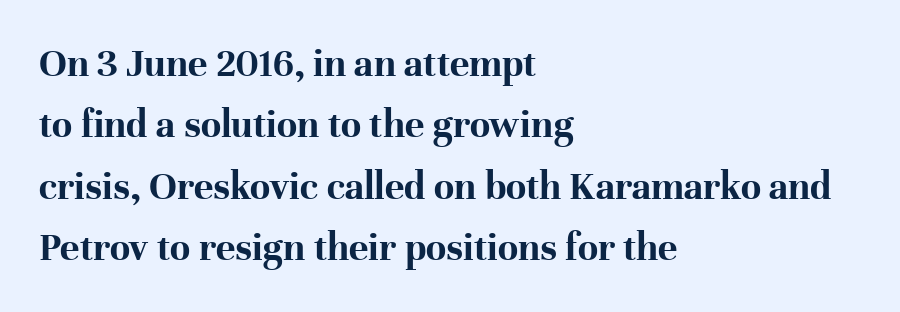
{"serif": "yes", "italic": "no", "bold": "yes", "weight": "bold", "width": "normal", "stroke_contrast": "high", "x_height": "medium", "monospaced": "no", "underline": "no", "align": "left", "line_spacing": "normal", "line_spacing_ratio": 1.5, "letter_spacing": "normal", "letter_spacing_em": 0.0, "glyph_px": 41}
